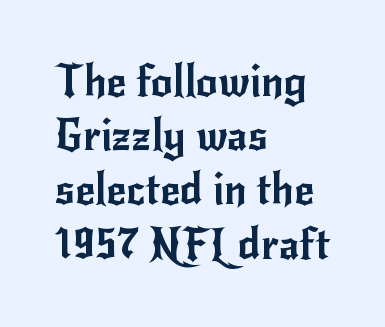
Q: Is the text italic (slanted)? A: No, it is upright.
Q: Is the typeface a serif or a sans-serif typeface? A: Sans-serif.
Q: Is the text underlined? A: No.
Q: How is the paragraph aligned? A: Left-aligned.
Q: Is the spacing between letters normal or unusually wide? A: Normal.
Q: Is the spacing between lines tight, normal or loose? A: Normal.
Q: Width (condensed, normal, or wide)? A: Normal.
Q: Stroke contrast? A: Low.
Q: x-height? A: Small.
Q: Monospaced? A: No.
